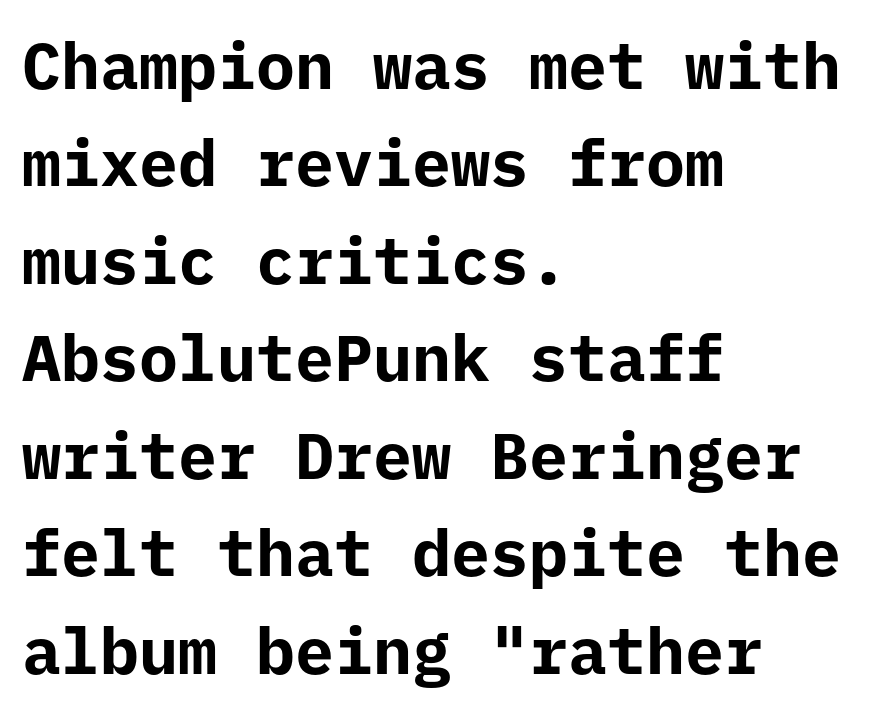
Q: Is the text bold? A: Yes.
Q: Is the text italic (slanted)? A: No, it is upright.
Q: Is the typeface a serif or a sans-serif typeface? A: Sans-serif.
Q: Is the text underlined? A: No.
Q: How is the paragraph aligned? A: Left-aligned.
Q: Is the spacing between letters normal or unusually wide? A: Normal.
Q: Is the spacing between lines tight, normal or loose? A: Normal.
Q: Width (condensed, normal, or wide)? A: Normal.
Q: Stroke contrast? A: Low.
Q: x-height? A: Medium.
Q: Monospaced? A: Yes.
